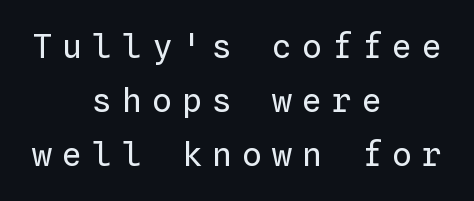
The image shows 33 px regular-weight type, upright, monospaced; set centered, normal line spacing (1.64x), unusually wide letter spacing (+0.31 em), not underlined; low stroke contrast and a medium x-height.
